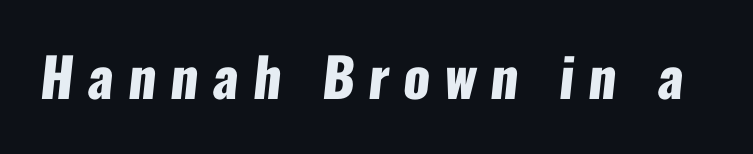
{"serif": "no", "bold": "yes", "weight": "heavy", "width": "condensed", "stroke_contrast": "low", "x_height": "medium", "monospaced": "no", "underline": "no", "letter_spacing": "wide", "letter_spacing_em": 0.26, "glyph_px": 54}
